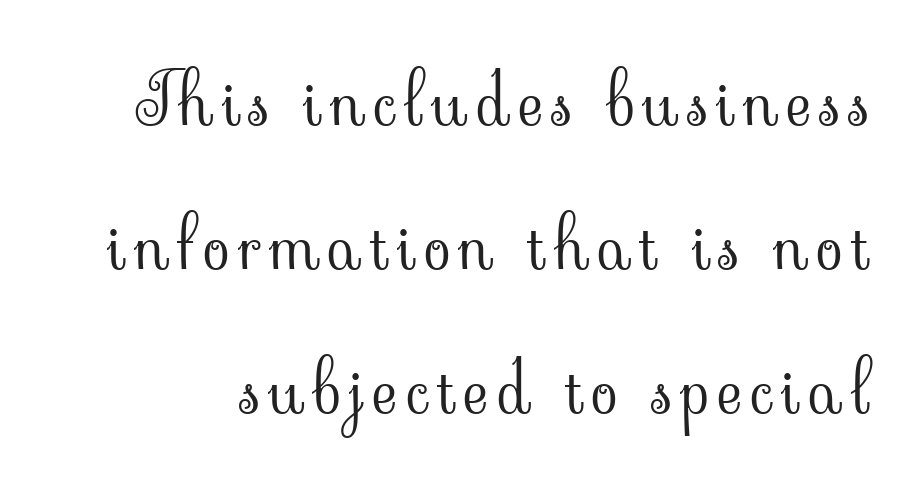
{"serif": "yes", "italic": "no", "bold": "no", "weight": "light", "width": "normal", "stroke_contrast": "low", "x_height": "small", "monospaced": "no", "underline": "no", "line_spacing": "loose", "line_spacing_ratio": 2.06, "glyph_px": 70}
